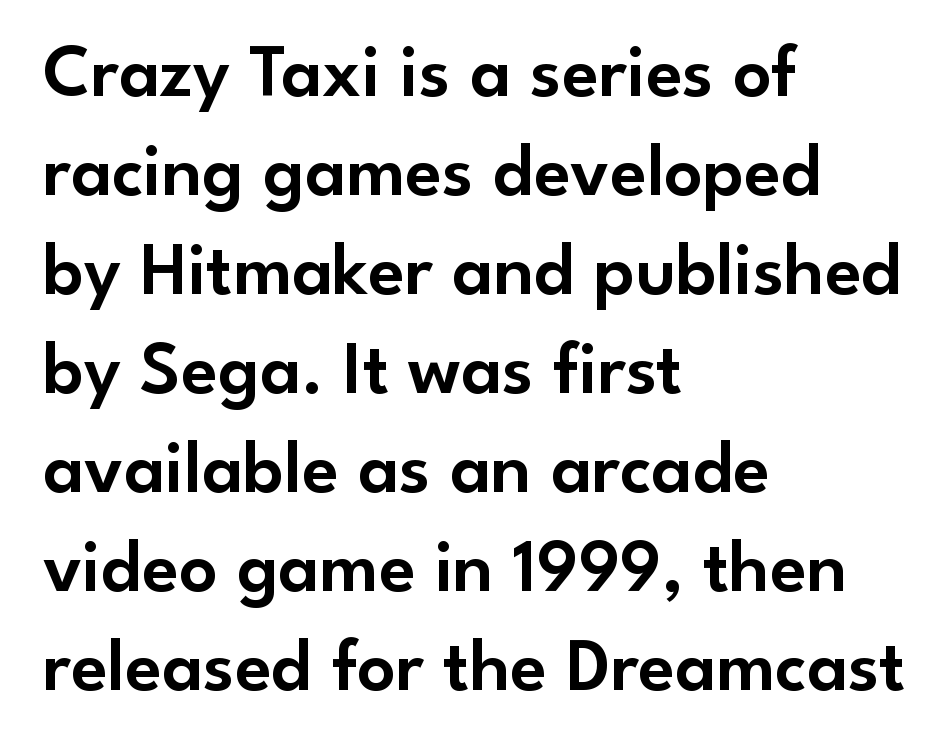
The image shows 75 px sans-serif type, upright; set left-aligned, normal line spacing (1.32x), normal letter spacing, not underlined; low stroke contrast and a small x-height.
